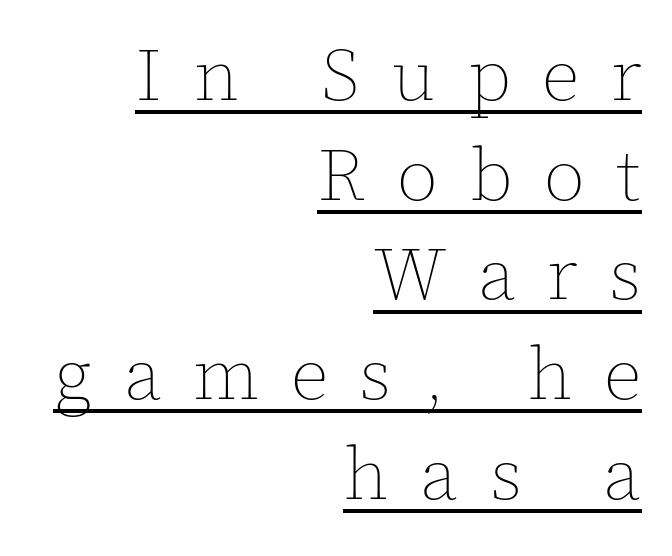
The image shows 75 px thin type, upright; set right-aligned, normal line spacing (1.33x), unusually wide letter spacing (+0.42 em), underlined; a medium x-height.
